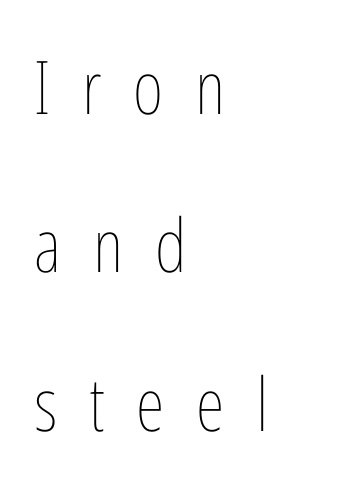
The image shows 74 px thin, condensed type, upright; set left-aligned, loose line spacing (2.14x), unusually wide letter spacing (+0.43 em), not underlined; low stroke contrast and a medium x-height.
